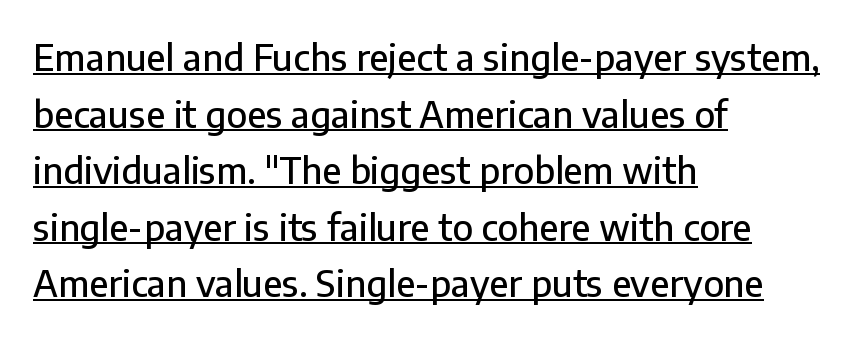
Q: Is the text italic (slanted)? A: No, it is upright.
Q: Is the typeface a serif or a sans-serif typeface? A: Sans-serif.
Q: Is the text underlined? A: Yes.
Q: How is the paragraph aligned? A: Left-aligned.
Q: Is the spacing between letters normal or unusually wide? A: Normal.
Q: Is the spacing between lines tight, normal or loose? A: Normal.
Q: Width (condensed, normal, or wide)? A: Normal.
Q: Stroke contrast? A: Low.
Q: x-height? A: Medium.
Q: Monospaced? A: No.
